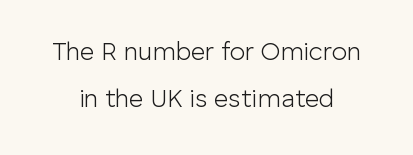
{"italic": "no", "bold": "no", "underline": "no", "align": "center", "line_spacing": "loose", "line_spacing_ratio": 1.9, "letter_spacing": "normal", "letter_spacing_em": 0.0, "glyph_px": 25}
